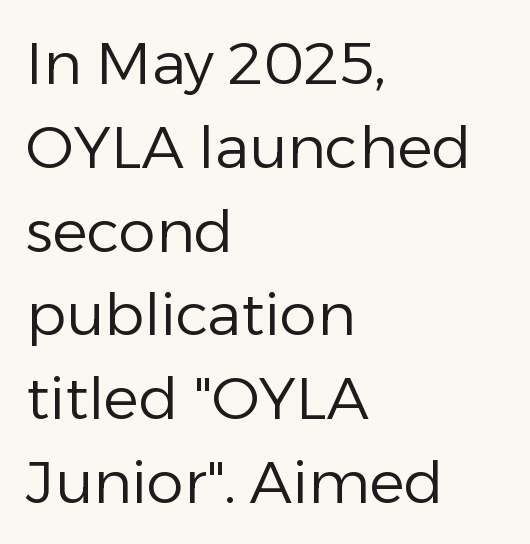
The image shows 59 px regular-weight sans-serif type, upright; set left-aligned, normal line spacing (1.42x), normal letter spacing, not underlined; low stroke contrast and a medium x-height.
